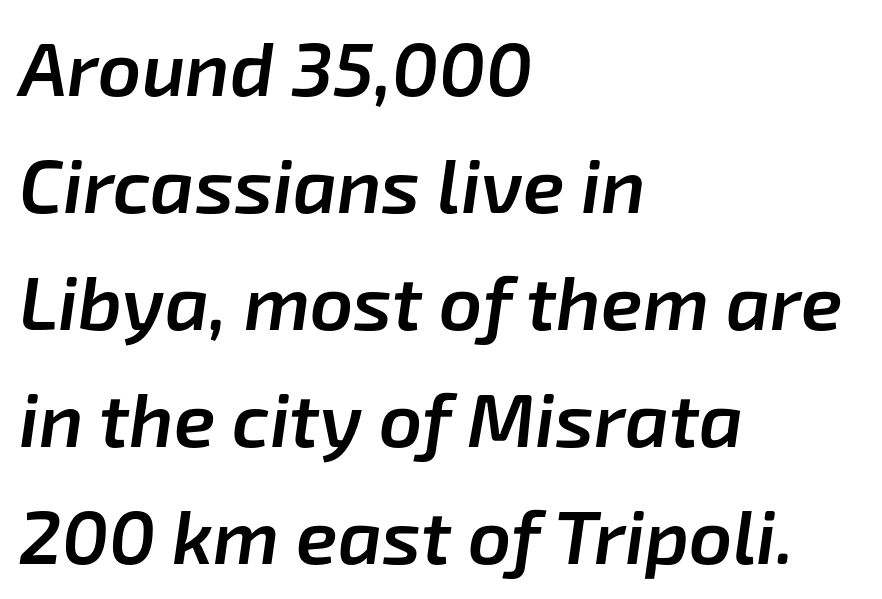
{"italic": "yes", "lean": "right", "slant_degrees": 8, "bold": "semi", "weight": "semibold", "width": "normal", "stroke_contrast": "low", "x_height": "medium", "monospaced": "no", "underline": "no", "align": "left", "line_spacing": "normal", "line_spacing_ratio": 1.54, "letter_spacing": "normal", "letter_spacing_em": 0.0, "glyph_px": 76}
